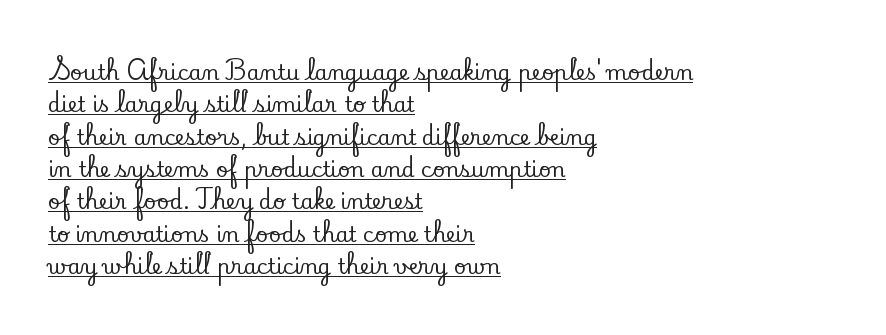
The image shows 21 px text type, upright; set left-aligned, normal line spacing (1.54x), normal letter spacing, underlined.
